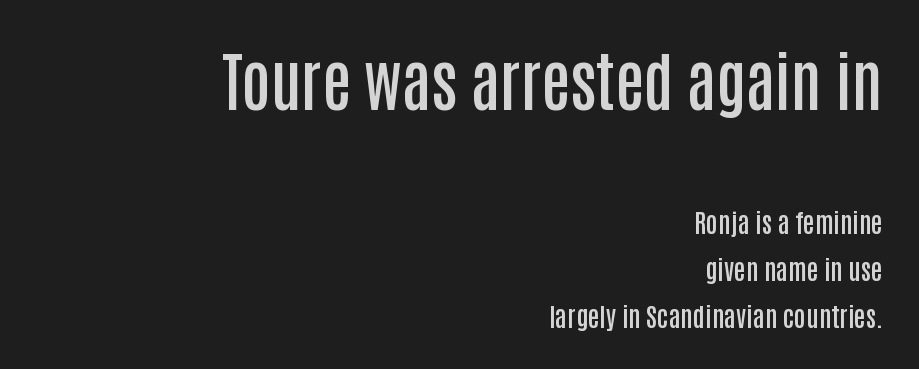
Q: Is the text bold? A: Semi-bold.
Q: Is the text italic (slanted)? A: No, it is upright.
Q: Is the typeface a serif or a sans-serif typeface? A: Sans-serif.
Q: Is the text underlined? A: No.
Q: How is the paragraph aligned? A: Right-aligned.
Q: Is the spacing between letters normal or unusually wide? A: Normal.
Q: Which block of text is set in a larger size, the first (top) or the second (bottom)? A: The first (top) one.
Q: Width (condensed, normal, or wide)? A: Condensed.
Q: Stroke contrast? A: Low.
Q: x-height? A: Large.
Q: Monospaced? A: No.
